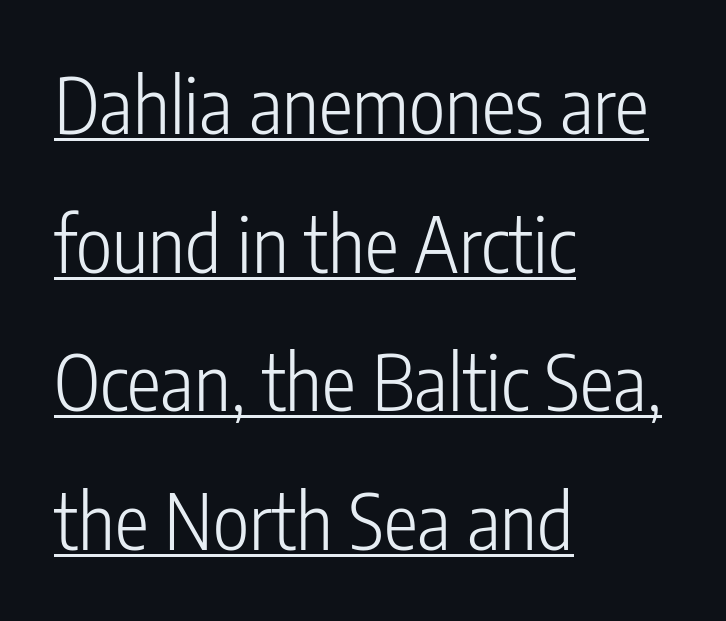
The image shows 77 px light, condensed sans-serif type, upright; set left-aligned, line spacing 1.8x, normal letter spacing, underlined; low stroke contrast and a medium x-height.
